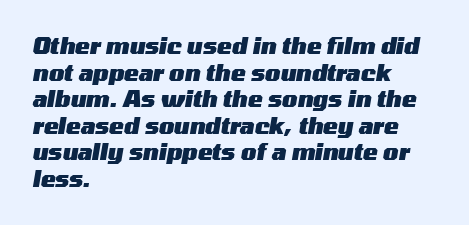
{"italic": "yes", "lean": "right", "slant_degrees": 10, "bold": "yes", "underline": "no", "align": "left", "line_spacing_ratio": 1.21, "letter_spacing": "normal", "letter_spacing_em": 0.0, "glyph_px": 22}
